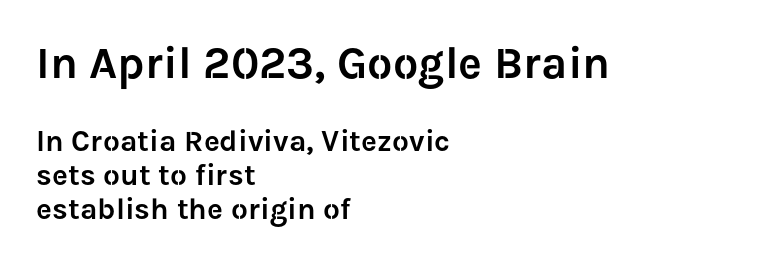
The image shows 45 px sans-serif type, upright; set left-aligned, tight line spacing (1.13x), normal letter spacing, not underlined; the first (top) block is 1.5x larger; low stroke contrast and a medium x-height.
